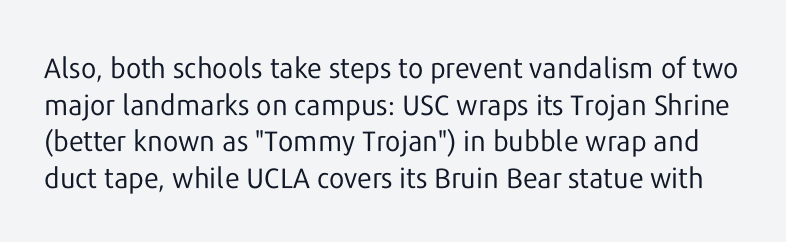
The passage shown stacks its lines at a standard gap. The letters sit at their default tracking, neither squeezed nor spread. Rule under the text: the space is simply empty. Is there any slant? The stems are plumb.
